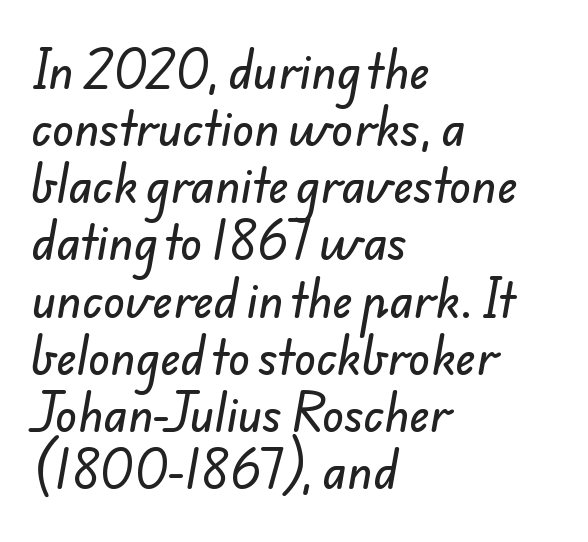
The typesetter chose a ragged-right arrangement here. The typeface chosen for these lines omits serifs. Here the designer chose a conventional face with non-uniform glyph widths. This sample uses plain, unmodified letter spacing. The leading is moderate, giving the passage an even texture. The space directly below the letters is spotless.
